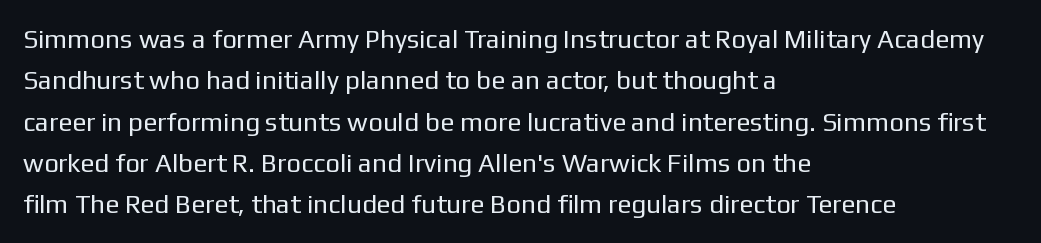
{"italic": "no", "bold": "no", "underline": "no", "align": "left", "line_spacing": "normal", "line_spacing_ratio": 1.59, "letter_spacing": "normal", "letter_spacing_em": 0.0, "glyph_px": 26}
